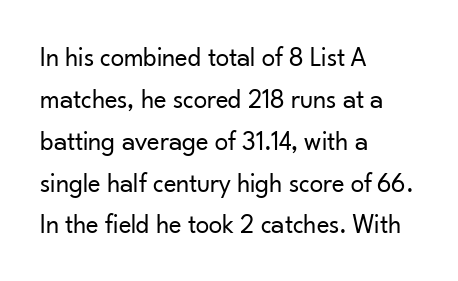
Anything drawn beneath the words? Only blank space. Each word holds together tightly as a unit, with standard inter-letter gaps. Each stroke keeps to a modest, everyday thickness or less. Normally led — the rows are evenly, conventionally spaced. In CSS terms this would be text-align: left. Does the lettering tilt? It doesn't — this is upright.
